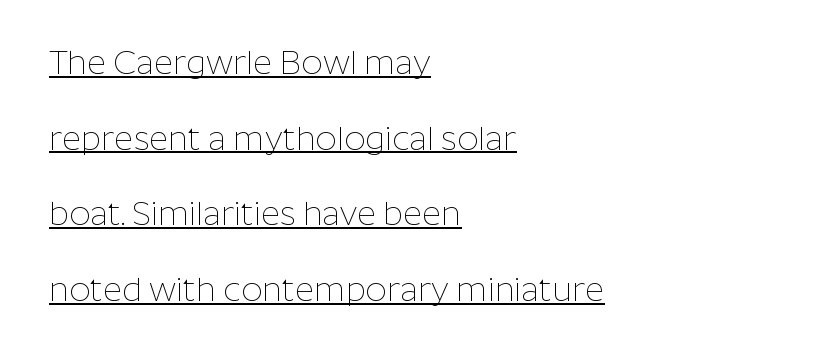
Q: Is the text bold? A: No.
Q: Is the text italic (slanted)? A: No, it is upright.
Q: Is the typeface a serif or a sans-serif typeface? A: Sans-serif.
Q: Is the text underlined? A: Yes.
Q: How is the paragraph aligned? A: Left-aligned.
Q: Is the spacing between letters normal or unusually wide? A: Normal.
Q: Is the spacing between lines tight, normal or loose? A: Loose.
Q: Width (condensed, normal, or wide)? A: Normal.
Q: Stroke contrast? A: Low.
Q: x-height? A: Medium.
Q: Monospaced? A: No.
